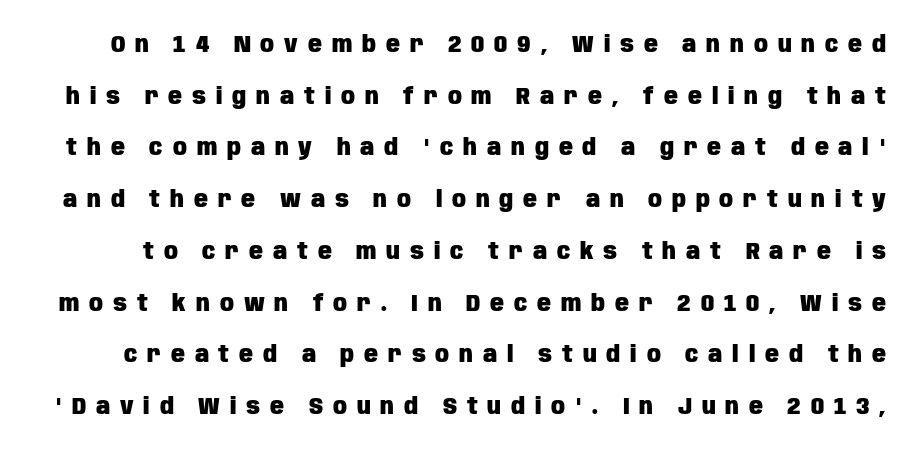
{"italic": "no", "bold": "yes", "underline": "no", "line_spacing": "loose", "line_spacing_ratio": 2.25, "letter_spacing": "wide", "letter_spacing_em": 0.43, "glyph_px": 23}
